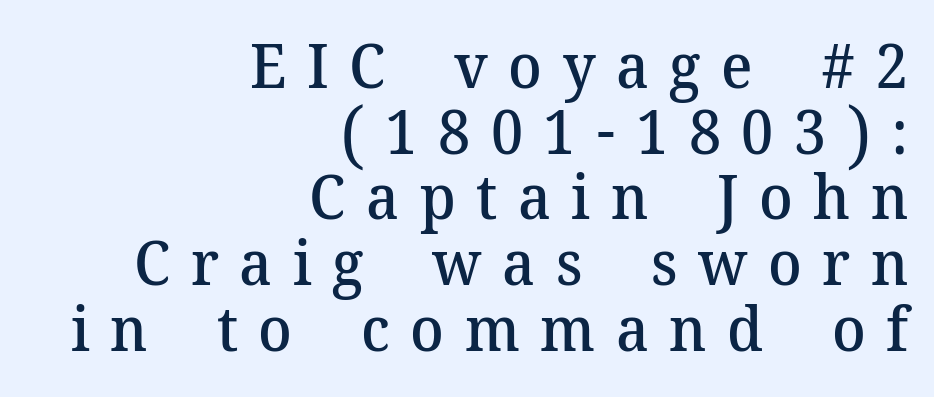
{"serif": "yes", "italic": "no", "bold": "semi", "weight": "semibold", "width": "normal", "stroke_contrast": "medium", "x_height": "medium", "monospaced": "no", "underline": "no", "align": "right", "line_spacing": "tight", "line_spacing_ratio": 1.06, "letter_spacing": "wide", "letter_spacing_em": 0.33, "glyph_px": 62}
